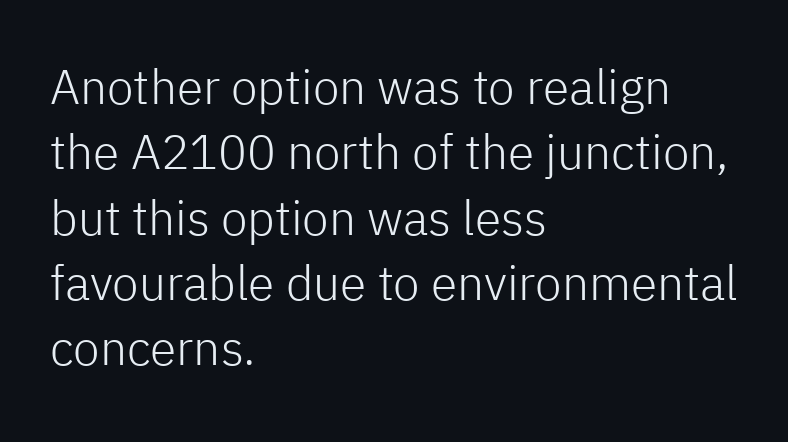
The image shows 48 px light sans-serif type, upright; set left-aligned, normal line spacing (1.36x), normal letter spacing, not underlined; low stroke contrast and a medium x-height.
